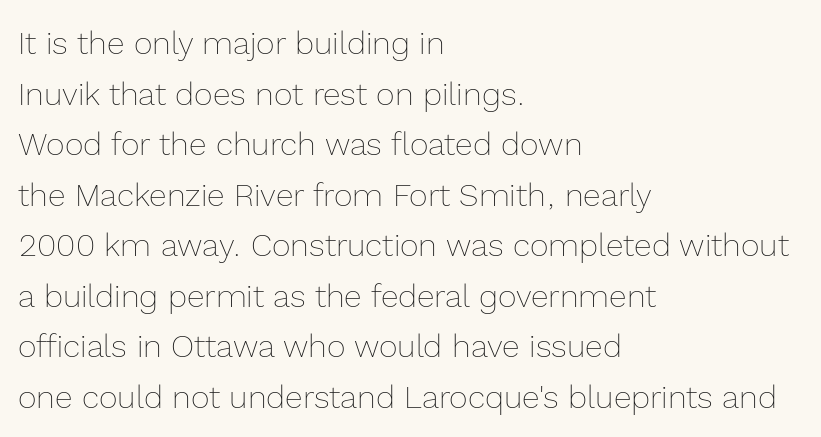
{"italic": "no", "bold": "no", "weight": "thin", "width": "normal", "x_height": "medium", "monospaced": "no", "underline": "no", "align": "left", "line_spacing": "normal", "line_spacing_ratio": 1.58, "letter_spacing": "normal", "letter_spacing_em": 0.0, "glyph_px": 32}
